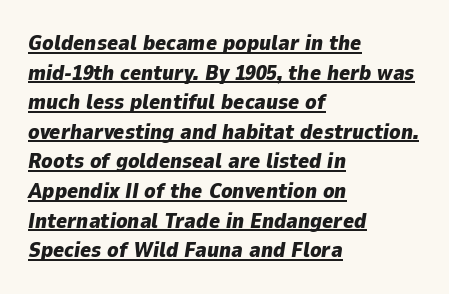
Q: Is the text bold? A: Yes.
Q: Is the text italic (slanted)? A: Yes, it leans right by about 9 degrees.
Q: Is the text underlined? A: Yes.
Q: How is the paragraph aligned? A: Left-aligned.
Q: Is the spacing between letters normal or unusually wide? A: Normal.
Q: Is the spacing between lines tight, normal or loose? A: Normal.
